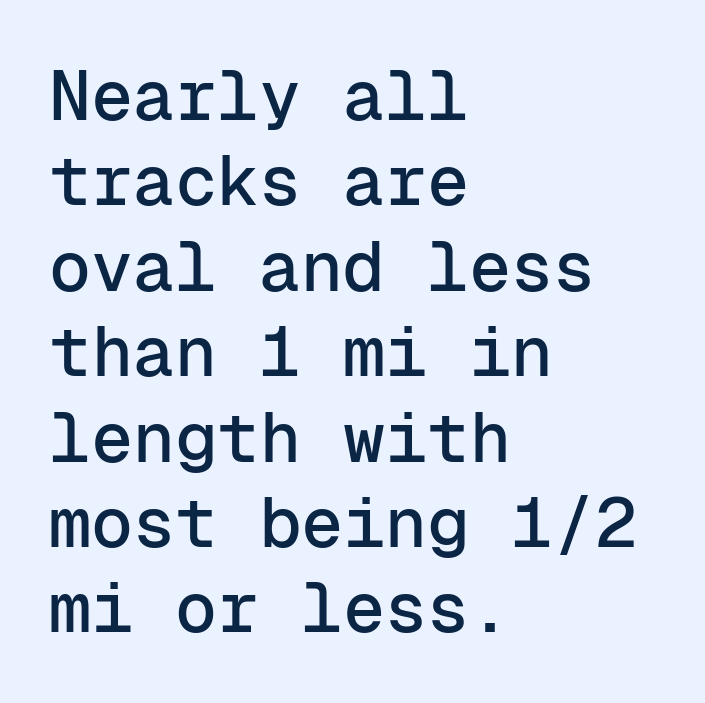
Q: Is the text italic (slanted)? A: No, it is upright.
Q: Is the typeface a serif or a sans-serif typeface? A: Sans-serif.
Q: Is the text underlined? A: No.
Q: How is the paragraph aligned? A: Left-aligned.
Q: Is the spacing between letters normal or unusually wide? A: Normal.
Q: Width (condensed, normal, or wide)? A: Normal.
Q: Stroke contrast? A: Low.
Q: x-height? A: Medium.
Q: Monospaced? A: Yes.
